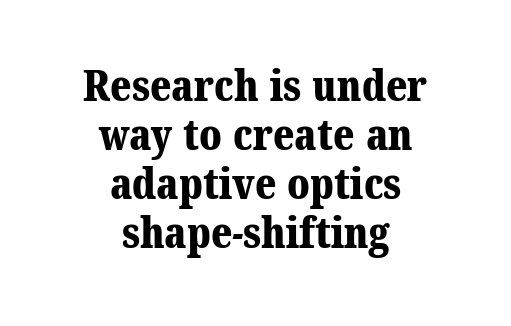
Q: Is the text bold? A: Yes.
Q: Is the typeface a serif or a sans-serif typeface? A: Serif.
Q: Is the text underlined? A: No.
Q: How is the paragraph aligned? A: Centered.
Q: Is the spacing between letters normal or unusually wide? A: Normal.
Q: Is the spacing between lines tight, normal or loose? A: Tight.
Q: Width (condensed, normal, or wide)? A: Normal.
Q: Stroke contrast? A: Medium.
Q: x-height? A: Medium.
Q: Monospaced? A: No.
